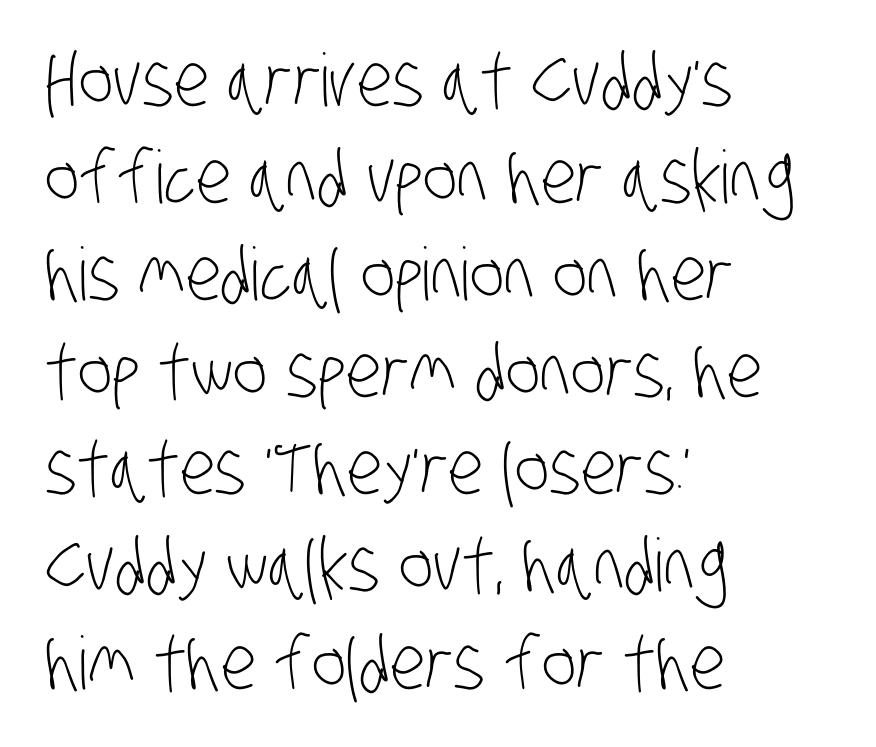
You can tell from the bare stems that sans-serif type was used. The letterforms sit shoulder to shoulder at normal distance. Caption: multi-line text, flush left, ragged right. Check the space under the baseline: it is left empty.
